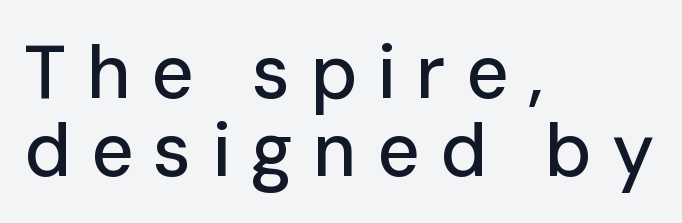
Q: Is the text italic (slanted)? A: No, it is upright.
Q: Is the typeface a serif or a sans-serif typeface? A: Sans-serif.
Q: Is the text underlined? A: No.
Q: How is the paragraph aligned? A: Left-aligned.
Q: Is the spacing between letters normal or unusually wide? A: Unusually wide.
Q: Is the spacing between lines tight, normal or loose? A: Tight.
Q: Width (condensed, normal, or wide)? A: Normal.
Q: Stroke contrast? A: Low.
Q: x-height? A: Medium.
Q: Monospaced? A: No.
